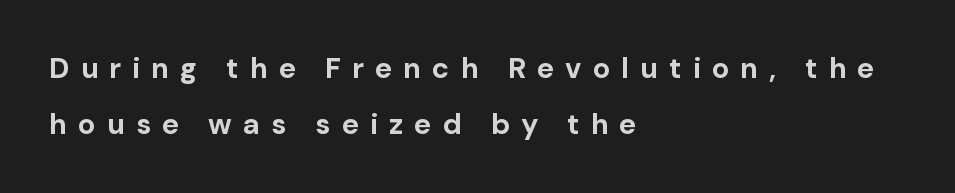
Q: Is the text bold? A: Yes.
Q: Is the text italic (slanted)? A: No, it is upright.
Q: Is the typeface a serif or a sans-serif typeface? A: Sans-serif.
Q: Is the text underlined? A: No.
Q: How is the paragraph aligned? A: Left-aligned.
Q: Is the spacing between letters normal or unusually wide? A: Unusually wide.
Q: Is the spacing between lines tight, normal or loose? A: Loose.
Q: Width (condensed, normal, or wide)? A: Normal.
Q: Stroke contrast? A: Low.
Q: x-height? A: Medium.
Q: Monospaced? A: No.
